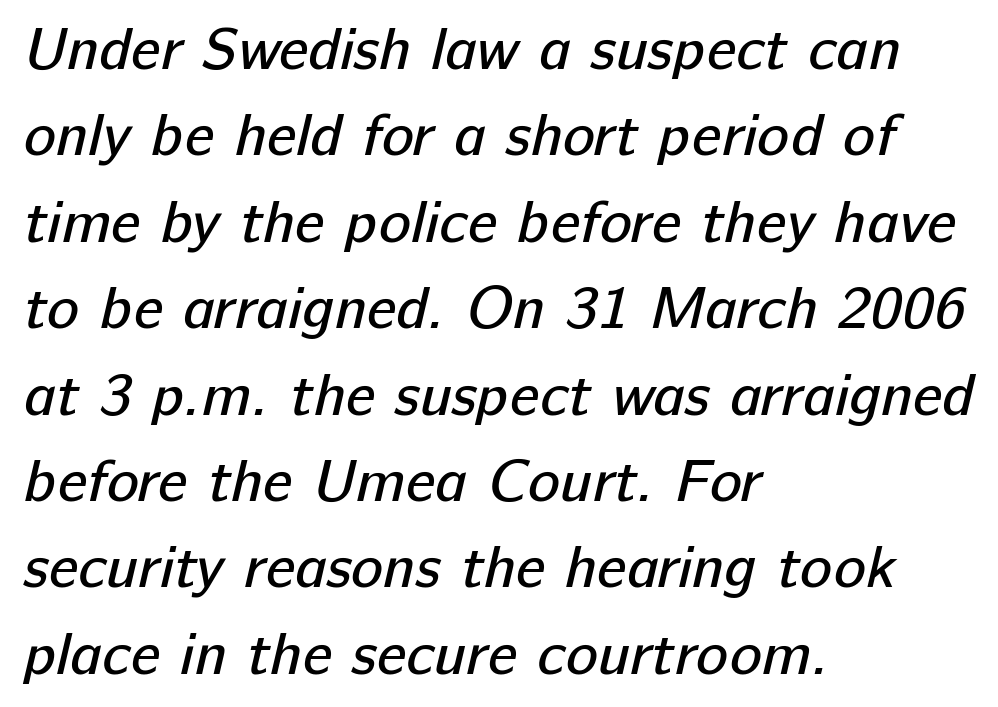
The image shows 60 px regular-weight sans-serif type; set left-aligned, normal line spacing (1.44x), normal letter spacing, not underlined; low stroke contrast and a medium x-height.
